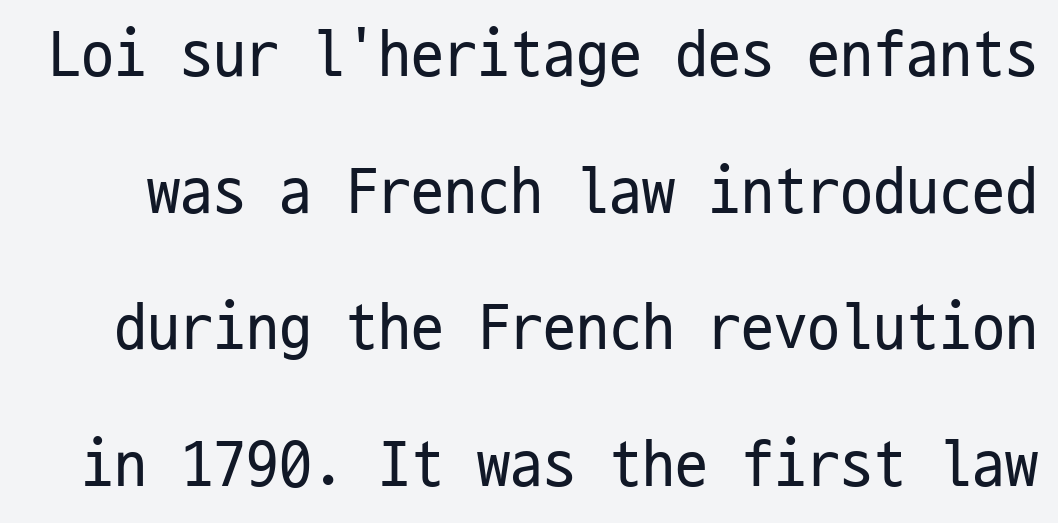
Each new line begins a long way beneath the previous one. A typesetter would label this face a sans. The letters march in equal steps, a hallmark of fixed-pitch type. Counters stay open thanks to moderate or lighter strokes.
